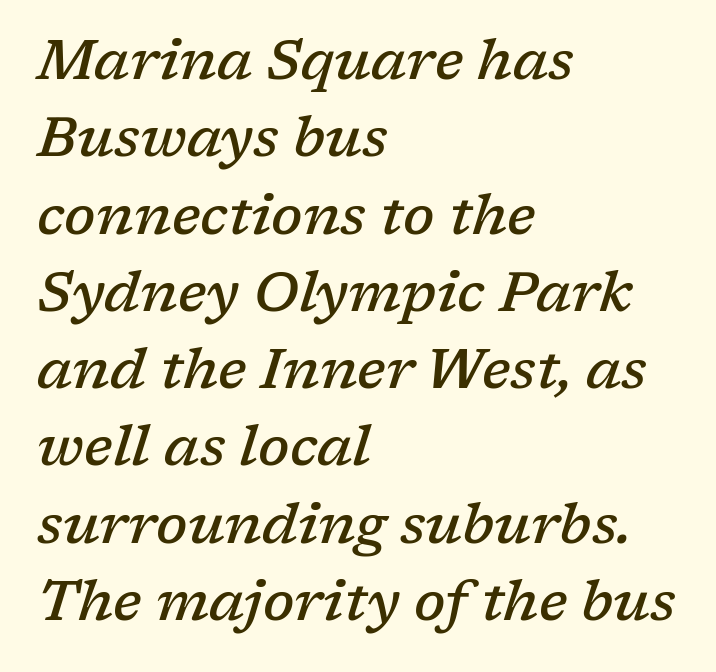
The image shows 56 px semibold serif type, italic (leaning right); set left-aligned, normal line spacing (1.38x), normal letter spacing, not underlined; low stroke contrast and a medium x-height.
